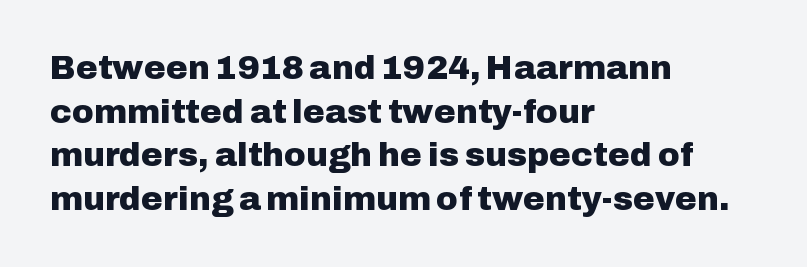
Italic: no, the glyphs are upright roman. Lines of text with bare space underneath. Quick note: interline space is typical. Stroke terminals: plain, sans-serif.
